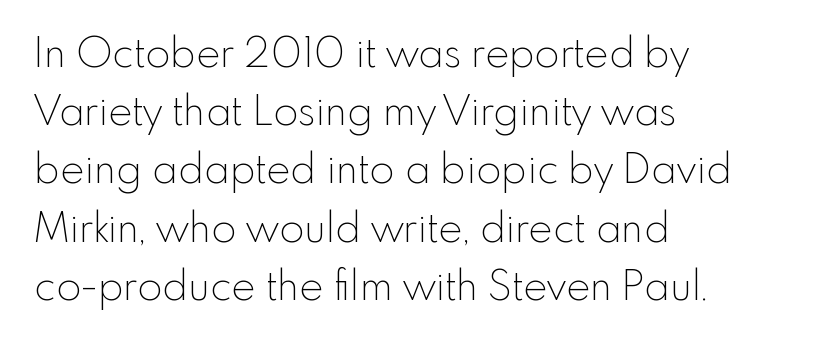
Note the varied advance widths — an 'i' is clearly narrower than an 'm'. Font category for this specimen: sans-serif. A typesetter would call this leading conventional body-copy spacing. Line starts are locked; line ends wander. This is roman type, the default non-slanted kind. The specimen omits any rule beneath the text block's lines.
